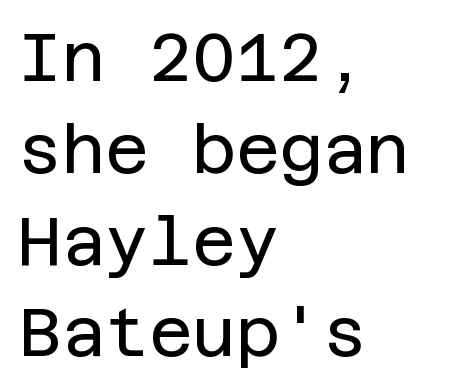
Q: Is the text bold? A: No.
Q: Is the text italic (slanted)? A: No, it is upright.
Q: Is the typeface a serif or a sans-serif typeface? A: Sans-serif.
Q: Is the text underlined? A: No.
Q: How is the paragraph aligned? A: Left-aligned.
Q: Is the spacing between letters normal or unusually wide? A: Normal.
Q: Is the spacing between lines tight, normal or loose? A: Normal.
Q: Width (condensed, normal, or wide)? A: Normal.
Q: Stroke contrast? A: Low.
Q: x-height? A: Large.
